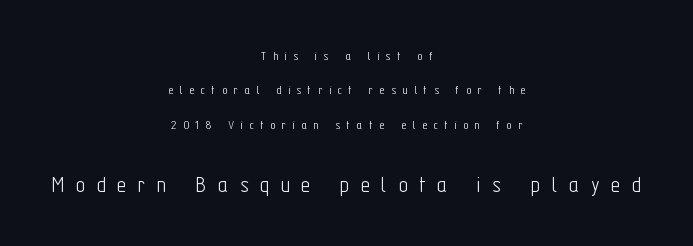
{"italic": "no", "bold": "no", "underline": "no", "align": "center", "line_spacing": "loose", "line_spacing_ratio": 2.46, "letter_spacing": "wide", "letter_spacing_em": 0.46, "larger_block": "second", "size_ratio": 1.79, "glyph_px": 25}
